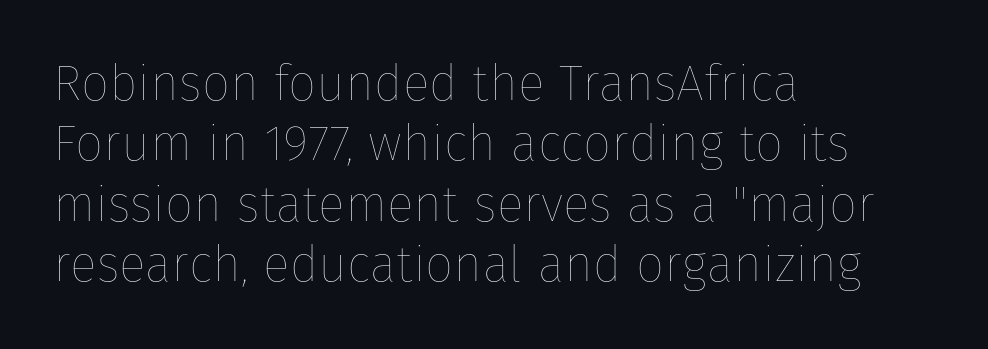
Q: Is the text bold? A: No.
Q: Is the text italic (slanted)? A: No, it is upright.
Q: Is the text underlined? A: No.
Q: How is the paragraph aligned? A: Left-aligned.
Q: Is the spacing between letters normal or unusually wide? A: Normal.
Q: Width (condensed, normal, or wide)? A: Normal.
Q: Stroke contrast? A: Low.
Q: x-height? A: Medium.
Q: Monospaced? A: No.
